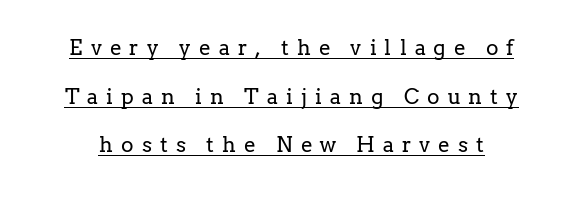
The image shows 21 px text type, upright; set loose line spacing (2.32x), unusually wide letter spacing (+0.39 em), underlined.
